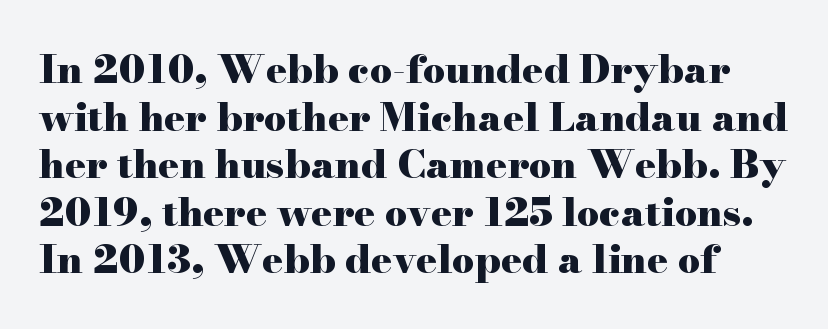
Q: Is the text bold? A: Yes.
Q: Is the text italic (slanted)? A: No, it is upright.
Q: Is the typeface a serif or a sans-serif typeface? A: Serif.
Q: Is the text underlined? A: No.
Q: Is the spacing between letters normal or unusually wide? A: Normal.
Q: Width (condensed, normal, or wide)? A: Wide.
Q: Stroke contrast? A: High.
Q: x-height? A: Small.
Q: Monospaced? A: No.
